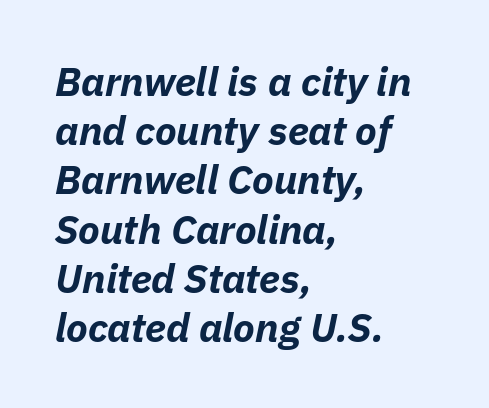
Beneath every word, the page is bare. Visually the block forms a straight wall on the left and a jagged coastline on the right. The sample has been set heavy, in full bold. Character widths vary here, with narrow letters taking less room than wide ones. Look at the tracking — it's just the regular setting, nothing added. When letters slant like this, we call the style italic.
